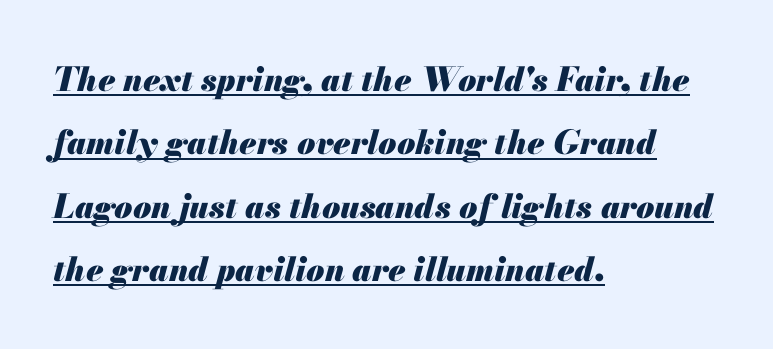
Q: Is the text bold? A: Yes.
Q: Is the text italic (slanted)? A: Yes, it leans right by about 13 degrees.
Q: Is the text underlined? A: Yes.
Q: How is the paragraph aligned? A: Left-aligned.
Q: Is the spacing between letters normal or unusually wide? A: Normal.
Q: Is the spacing between lines tight, normal or loose? A: Loose.
Q: Width (condensed, normal, or wide)? A: Normal.
Q: Stroke contrast? A: Medium.
Q: x-height? A: Small.
Q: Monospaced? A: No.
